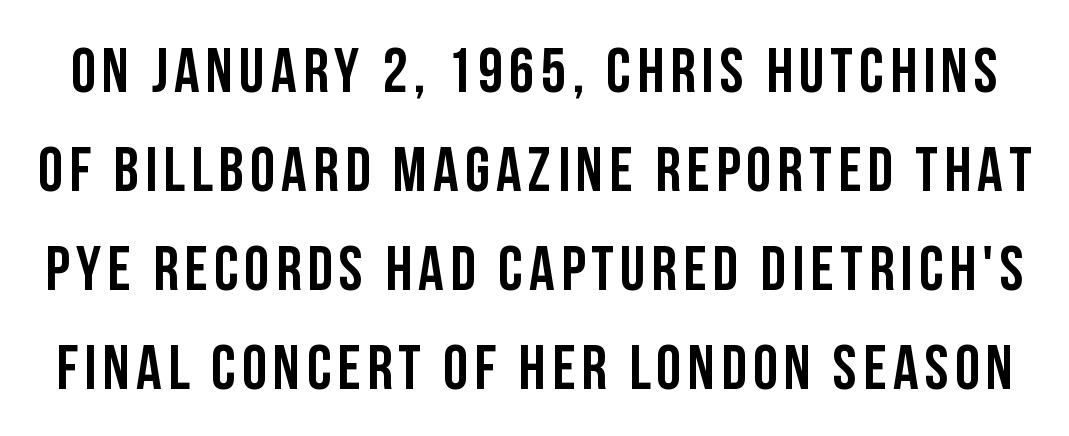
{"serif": "no", "italic": "no", "bold": "yes", "weight": "semibold", "width": "condensed", "stroke_contrast": "low", "x_height": "large", "monospaced": "no", "underline": "no", "line_spacing": "normal", "line_spacing_ratio": 1.57, "glyph_px": 63}
